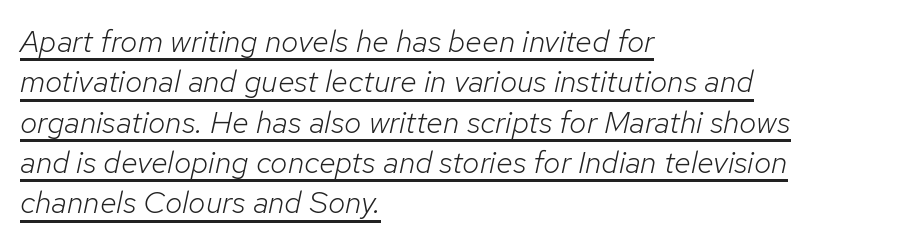
The image shows 31 px light type, italic (leaning right); set left-aligned, normal line spacing (1.3x), normal letter spacing, underlined; low stroke contrast and a medium x-height.
